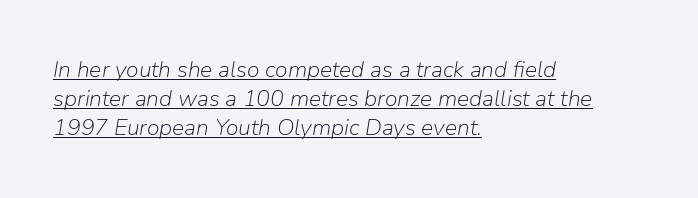
The horizontal fit of the characters is conventional and even. Casual observation: everything's shoved over to the left. The letters are slanted; this is an italic face. The weight would be labelled regular, book, light, or lighter still. Caption: lettering with a line underneath.
